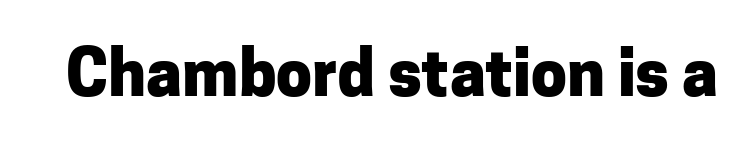
{"serif": "no", "italic": "no", "bold": "yes", "weight": "heavy", "width": "normal", "stroke_contrast": "low", "x_height": "medium", "monospaced": "no", "underline": "no", "letter_spacing": "normal", "letter_spacing_em": 0.0, "glyph_px": 64}
